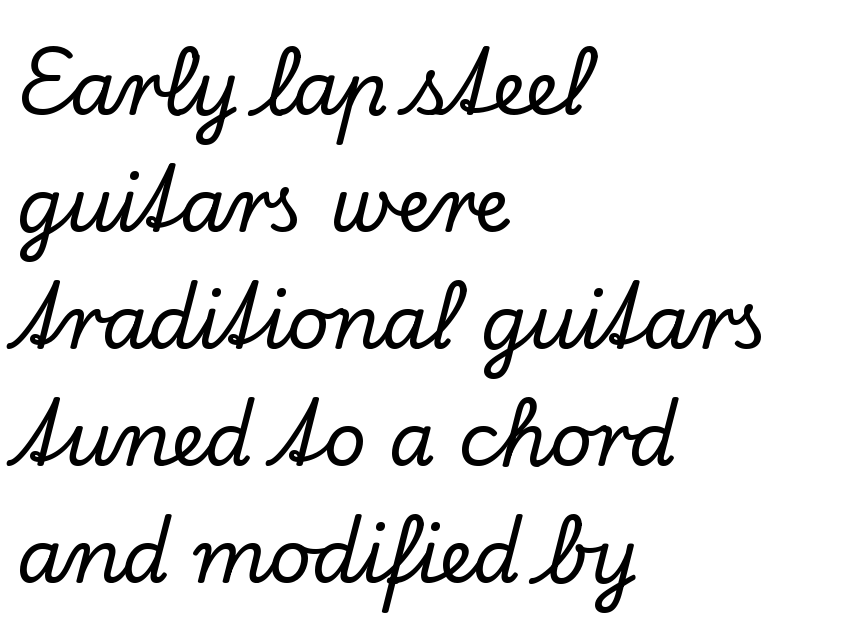
The image shows 75 px serif type; set left-aligned, normal line spacing (1.56x), normal letter spacing, not underlined; low stroke contrast and a small x-height.
